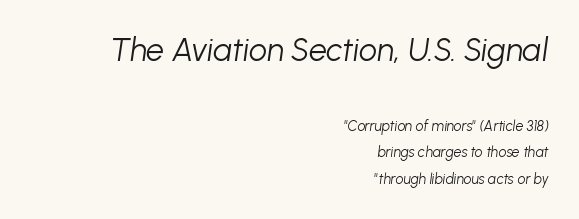
{"italic": "yes", "lean": "right", "slant_degrees": 8, "bold": "no", "weight": "light", "width": "normal", "stroke_contrast": "low", "x_height": "medium", "monospaced": "no", "underline": "no", "align": "right", "line_spacing": "loose", "line_spacing_ratio": 1.91, "letter_spacing": "normal", "letter_spacing_em": 0.0, "larger_block": "first", "size_ratio": 2.29, "glyph_px": 32}
